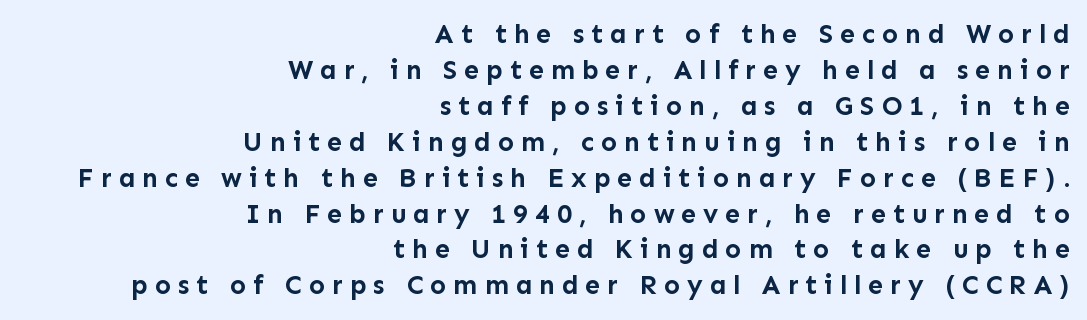
The image shows 27 px bold type, upright; set right-aligned, normal line spacing (1.33x), unusually wide letter spacing (+0.25 em), not underlined.
